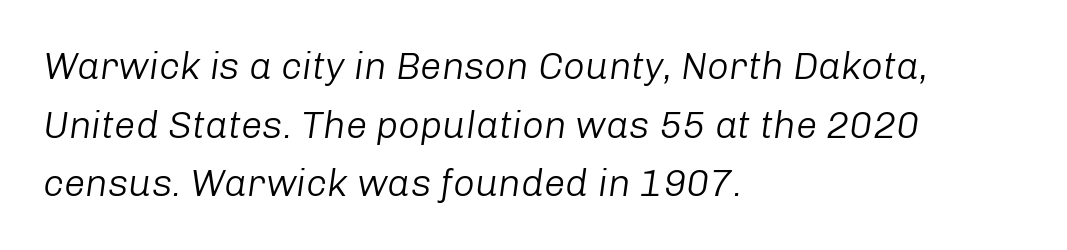
Q: Is the text bold? A: No.
Q: Is the text italic (slanted)? A: Yes, it leans right by about 8 degrees.
Q: Is the text underlined? A: No.
Q: How is the paragraph aligned? A: Left-aligned.
Q: Is the spacing between letters normal or unusually wide? A: Normal.
Q: Is the spacing between lines tight, normal or loose? A: Normal.
Q: Width (condensed, normal, or wide)? A: Normal.
Q: Stroke contrast? A: Low.
Q: x-height? A: Medium.
Q: Monospaced? A: No.
